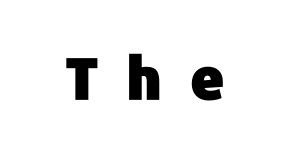
The letters are spread apart with noticeably loose tracking. Type style note: lacks serifs. A typesetter would call this proportional, since set widths differ per character. Check the space under the baseline: it is left empty. It's the straight-up-and-down kind of type.
